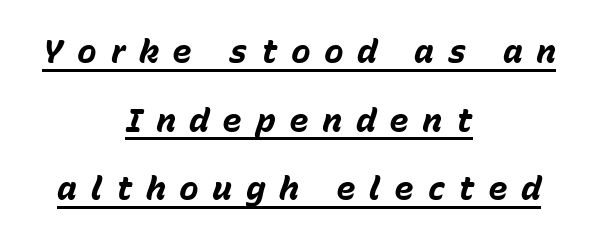
The image shows 33 px bold type, italic (leaning right); set centered, loose line spacing (2.08x), unusually wide letter spacing (+0.41 em), underlined; low stroke contrast and a medium x-height.
